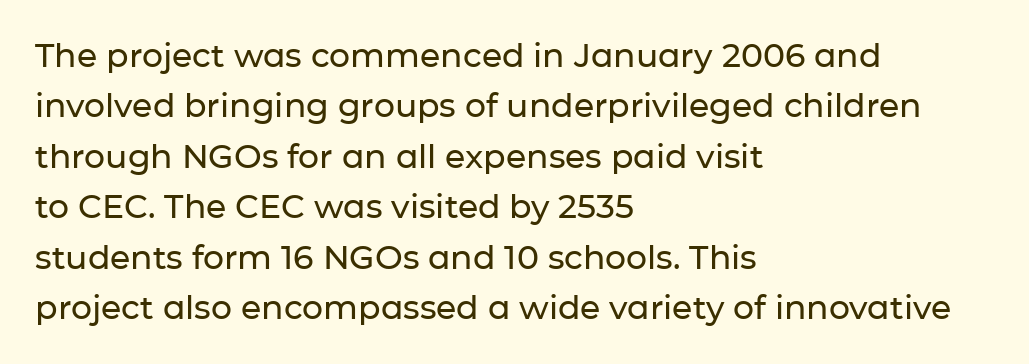
The image shows 33 px sans-serif type, upright; set left-aligned, normal line spacing (1.53x), normal letter spacing, not underlined; low stroke contrast and a medium x-height.
